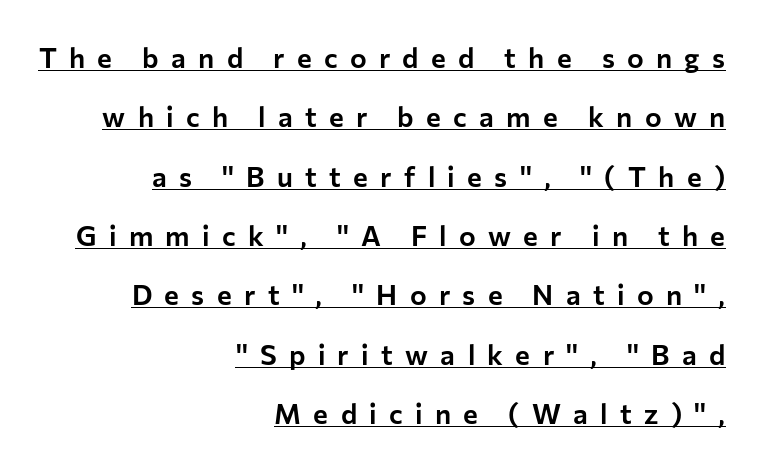
Q: Is the text italic (slanted)? A: No, it is upright.
Q: Is the typeface a serif or a sans-serif typeface? A: Sans-serif.
Q: Is the text underlined? A: Yes.
Q: How is the paragraph aligned? A: Right-aligned.
Q: Is the spacing between letters normal or unusually wide? A: Unusually wide.
Q: Is the spacing between lines tight, normal or loose? A: Loose.
Q: Width (condensed, normal, or wide)? A: Normal.
Q: Stroke contrast? A: Low.
Q: x-height? A: Medium.
Q: Monospaced? A: No.
